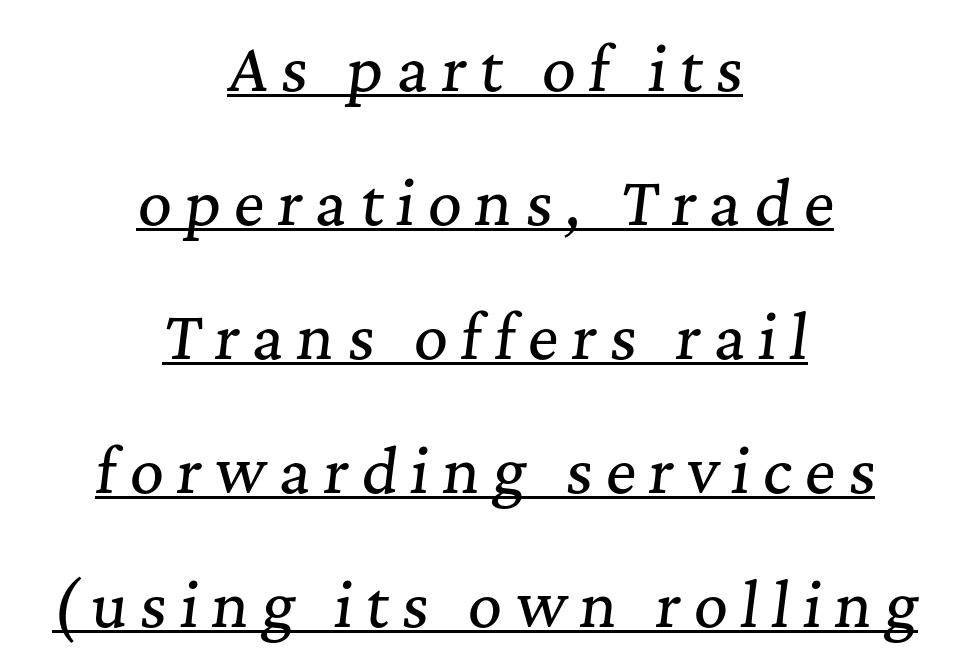
The image shows 59 px serif type, italic (leaning right); set centered, loose line spacing (2.27x), unusually wide letter spacing (+0.22 em), underlined; medium stroke contrast and a medium x-height.
